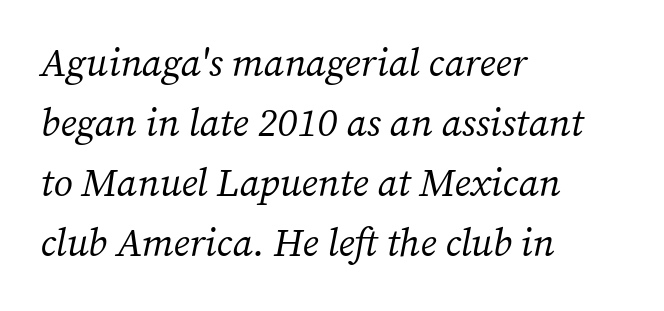
Bold? No — there's no thickening of the strokes. The glyphs in this specimen are seriffed. Note the varied advance widths — an 'i' is clearly narrower than an 'm'. The line texture is even and compact thanks to regular tracking. This sample uses an oblique cut, with every glyph tilted off the vertical.
